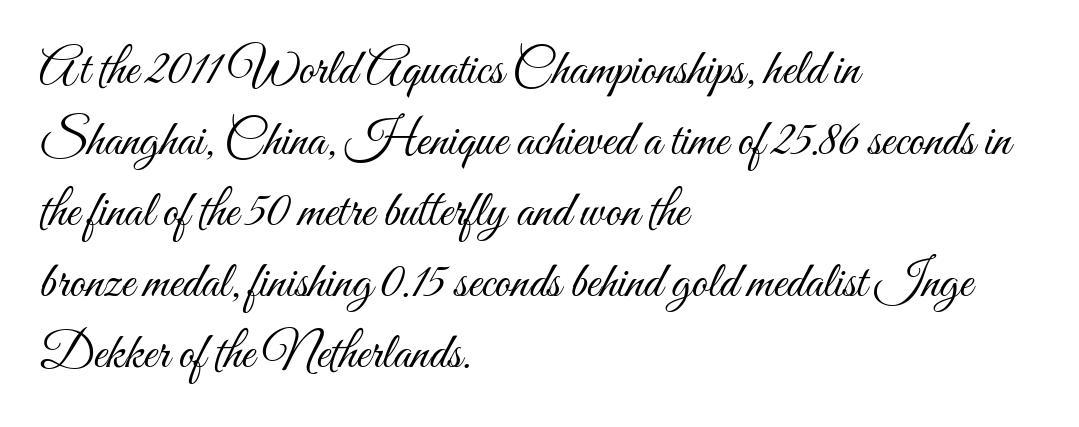
Q: Is the text bold? A: No.
Q: Is the text italic (slanted)? A: Yes.
Q: Is the text underlined? A: No.
Q: How is the paragraph aligned? A: Left-aligned.
Q: Is the spacing between letters normal or unusually wide? A: Normal.
Q: Is the spacing between lines tight, normal or loose? A: Normal.
Q: Width (condensed, normal, or wide)? A: Condensed.
Q: Stroke contrast? A: Medium.
Q: x-height? A: Small.
Q: Monospaced? A: No.
